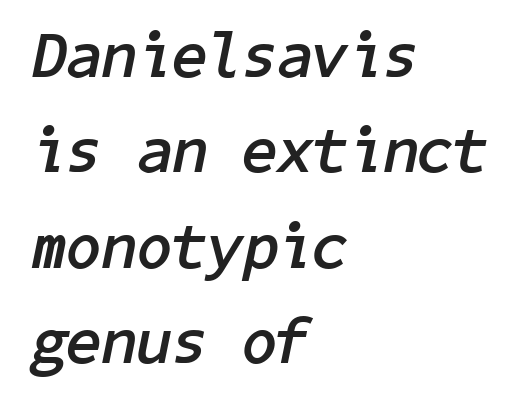
The image shows 64 px semibold type, italic (leaning right); set left-aligned, normal line spacing (1.49x), normal letter spacing, not underlined; low stroke contrast and a medium x-height.
